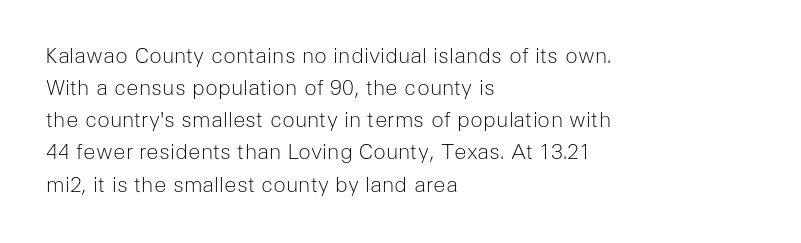
Is the block centered? No — it sits flush against the left margin. Honestly, the row spacing looks completely unremarkable. Check under the words: just untouched page. Ascenders rise straight up at ninety degrees. Nobody touched the tracking dial on this one.
